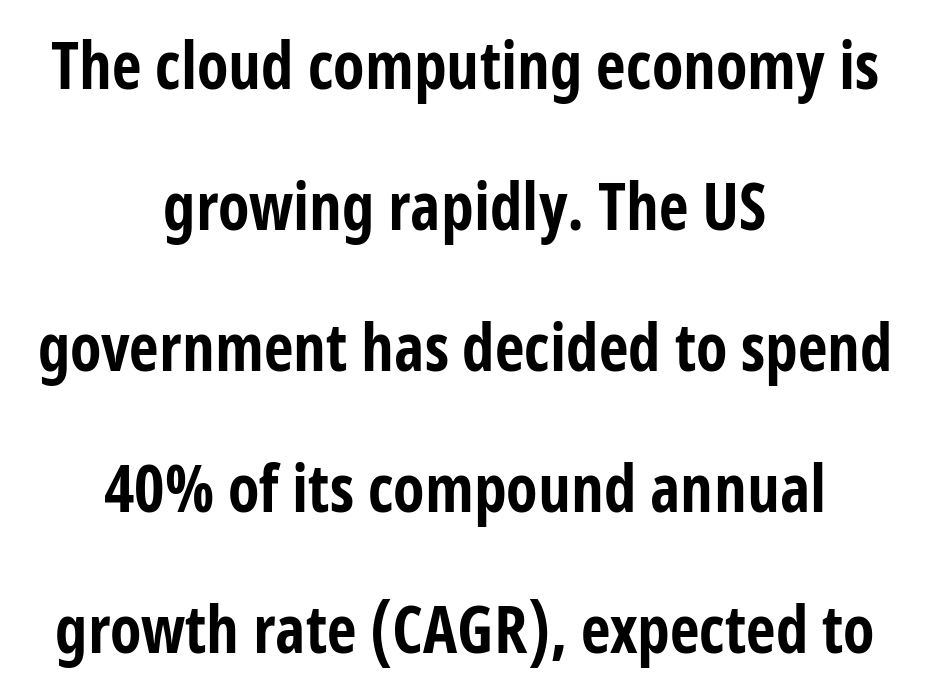
The image shows 65 px bold, condensed sans-serif type, upright; set centered, loose line spacing (2.17x), normal letter spacing, not underlined; low stroke contrast and a medium x-height.
